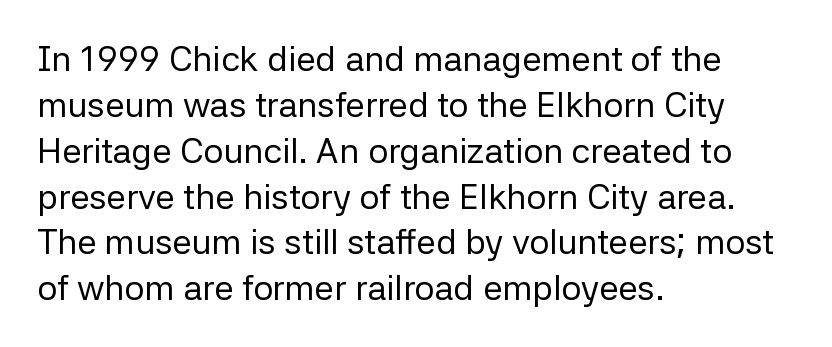
{"serif": "no", "italic": "no", "bold": "no", "weight": "regular", "width": "normal", "stroke_contrast": "low", "x_height": "medium", "monospaced": "no", "underline": "no", "align": "left", "line_spacing": "normal", "line_spacing_ratio": 1.31, "letter_spacing": "normal", "letter_spacing_em": 0.0, "glyph_px": 35}
